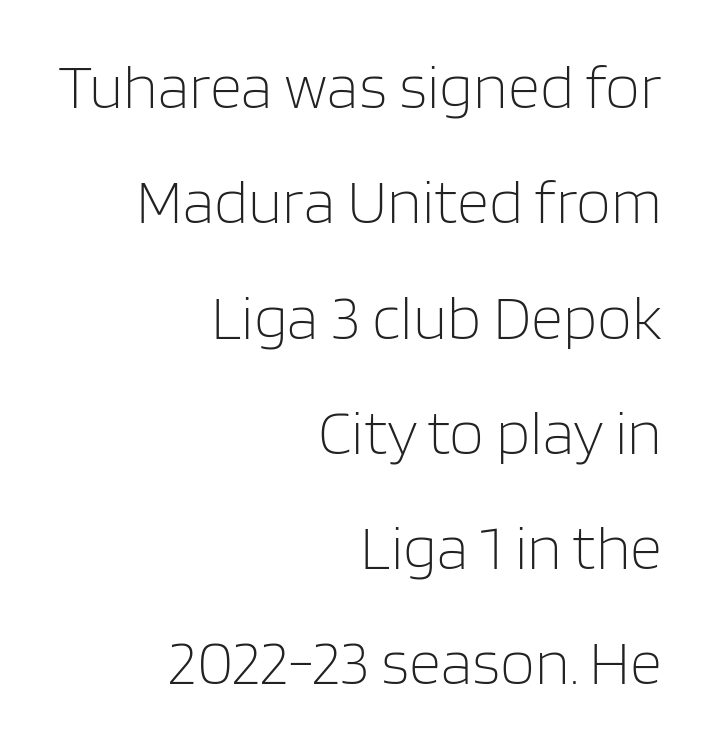
The image shows 63 px light sans-serif type, upright; set right-aligned, line spacing 1.83x, normal letter spacing, not underlined; low stroke contrast and a large x-height.
